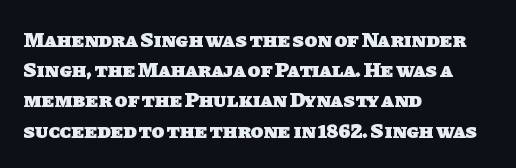
There is no visible air inserted between adjacent glyphs. The text block is weighted toward the left margin, trailing off unevenly rightward. Words float on clear page, feet unadorned. Vertical spacing — default. Students, this is bold: see how much ink each stroke carries.
